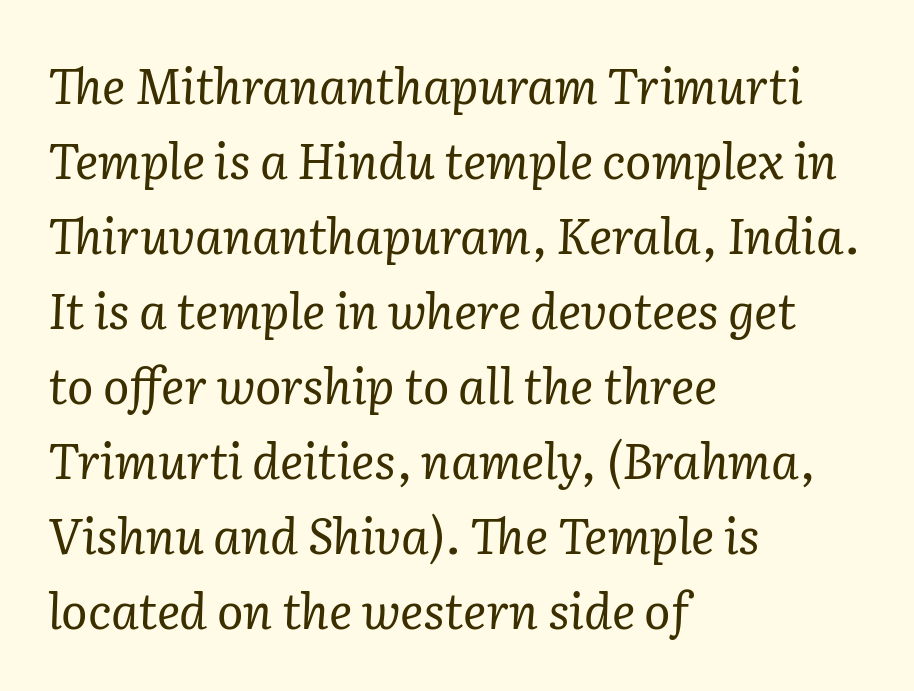
The setting favours the left margin, as ordinary paragraphs usually do. Character widths vary here, with narrow letters taking less room than wide ones. The space beneath each line is pristine and unruled. The letters are slanted; this is an italic face.
